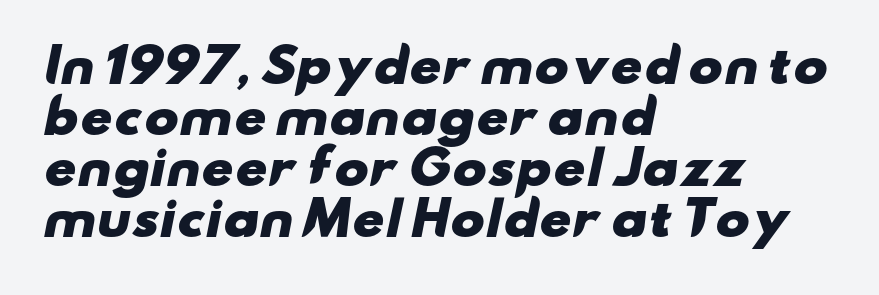
The image shows 46 px heavy, wide sans-serif type; set left-aligned, tight line spacing (1.11x), normal letter spacing, not underlined; low stroke contrast and a small x-height.
